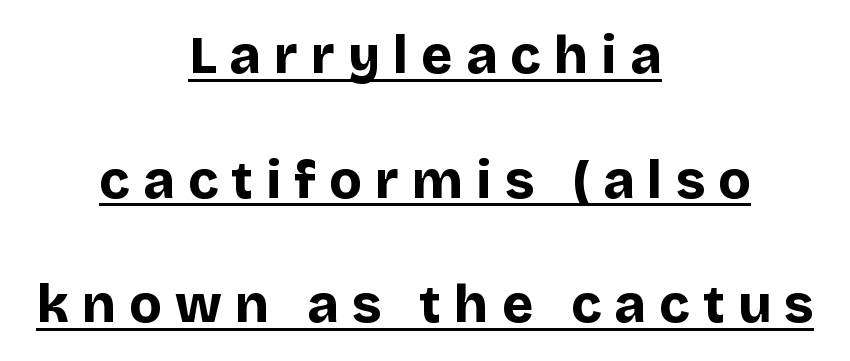
{"serif": "no", "italic": "no", "bold": "yes", "weight": "bold", "width": "normal", "stroke_contrast": "low", "x_height": "large", "monospaced": "no", "underline": "yes", "align": "center", "line_spacing": "loose", "line_spacing_ratio": 2.35, "letter_spacing": "wide", "letter_spacing_em": 0.25, "glyph_px": 53}
